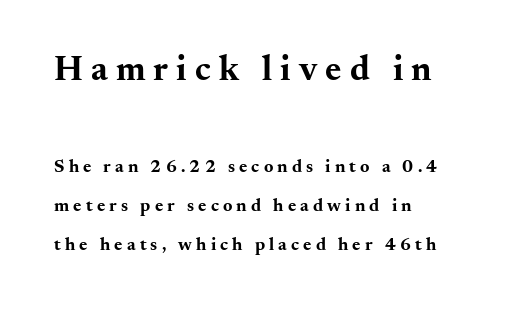
{"serif": "yes", "italic": "no", "bold": "yes", "weight": "bold", "width": "wide", "stroke_contrast": "medium", "x_height": "small", "monospaced": "no", "underline": "no", "align": "left", "line_spacing": "loose", "line_spacing_ratio": 2.17, "letter_spacing": "wide", "letter_spacing_em": 0.23, "larger_block": "first", "size_ratio": 1.94, "glyph_px": 35}
